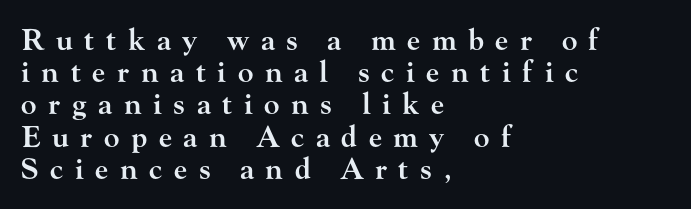
The image shows 29 px semibold, wide serif type, upright; set left-aligned, tight line spacing (1.11x), unusually wide letter spacing (+0.4 em), not underlined; high stroke contrast and a small x-height.
